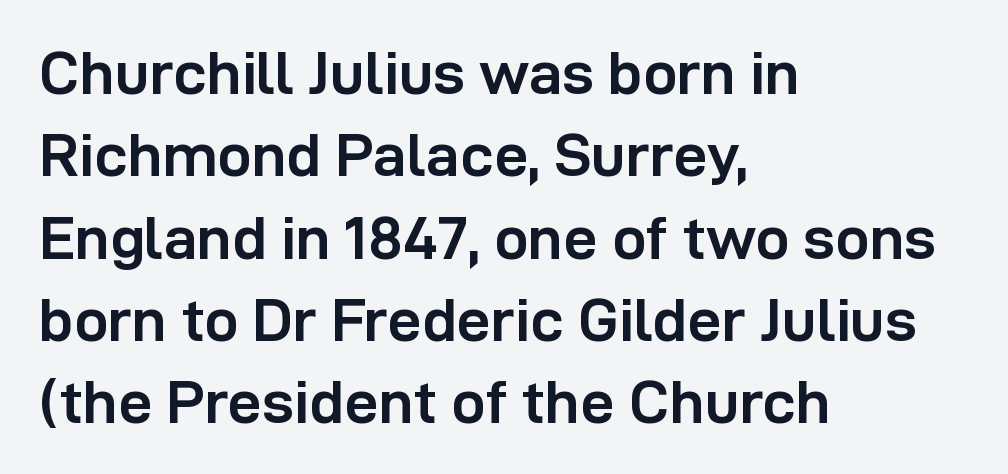
Q: Is the text bold? A: Yes.
Q: Is the text italic (slanted)? A: No, it is upright.
Q: Is the typeface a serif or a sans-serif typeface? A: Sans-serif.
Q: Is the text underlined? A: No.
Q: How is the paragraph aligned? A: Left-aligned.
Q: Is the spacing between letters normal or unusually wide? A: Normal.
Q: Is the spacing between lines tight, normal or loose? A: Normal.
Q: Width (condensed, normal, or wide)? A: Normal.
Q: Stroke contrast? A: Low.
Q: x-height? A: Medium.
Q: Monospaced? A: No.
